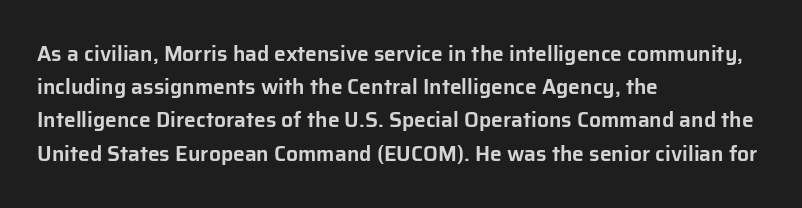
The tracking reads as untouched default to a designer's eye. Anything drawn beneath the words? Only blank space. Leading: standard. The lettering holds an erect, upright posture throughout.
